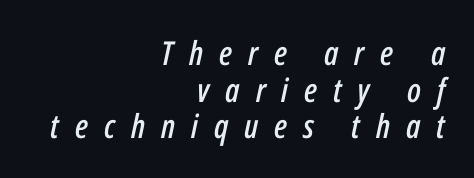
{"italic": "yes", "lean": "right", "slant_degrees": 12, "width": "condensed", "stroke_contrast": "low", "x_height": "medium", "monospaced": "no", "underline": "no", "align": "right", "line_spacing": "tight", "line_spacing_ratio": 1.11, "letter_spacing": "wide", "letter_spacing_em": 0.48, "glyph_px": 33}
